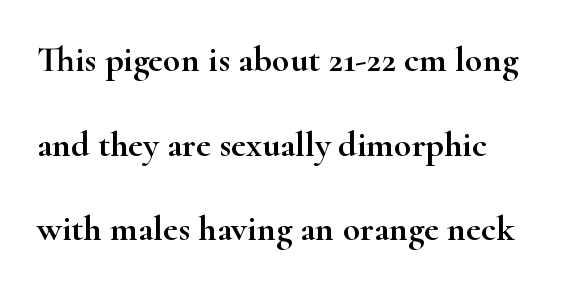
The image shows 36 px wide serif type, upright; set left-aligned, loose line spacing (2.35x), normal letter spacing, not underlined; high stroke contrast and a small x-height.
